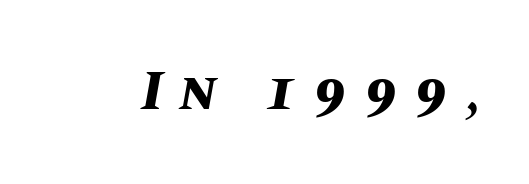
You could not count columns in this text — the font is proportionally spaced. The passage shown is emphatically bold. Here the glyphs are tracked loosely, breaking word shapes into spaced letters. Letters rest on an invisible, unmarked baseline.
